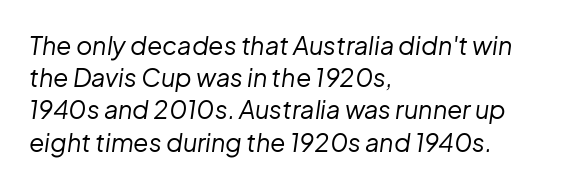
The image shows 25 px text type, italic (leaning right); set left-aligned, normal line spacing (1.29x), normal letter spacing, not underlined.
